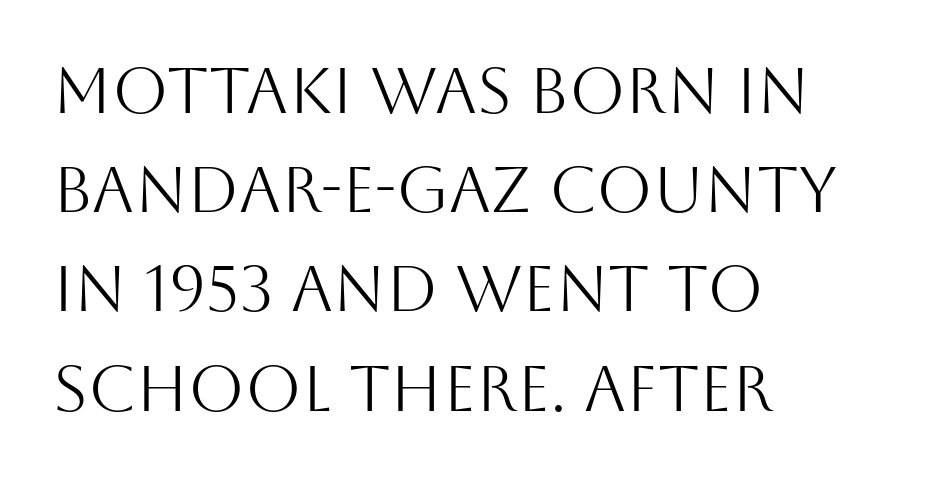
The image shows 64 px light sans-serif type, upright; set left-aligned, normal line spacing (1.55x), normal letter spacing, not underlined; medium stroke contrast and a large x-height.
